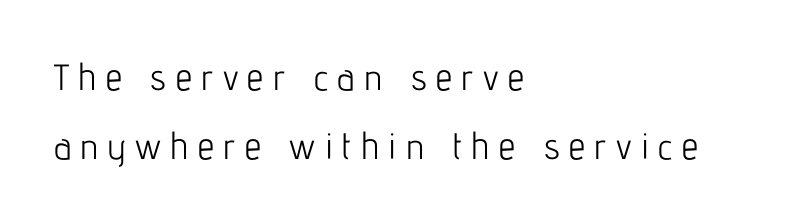
These lines stack with their left ends in a neat column. Inter-character spacing is expanded well beyond the font's built-in metrics. Bare-footed words on every line. Notice how the stems are strictly vertical — no italics here. Counters stay open thanks to moderate or lighter strokes. A typesetter would call this proportional, since set widths differ per character.
